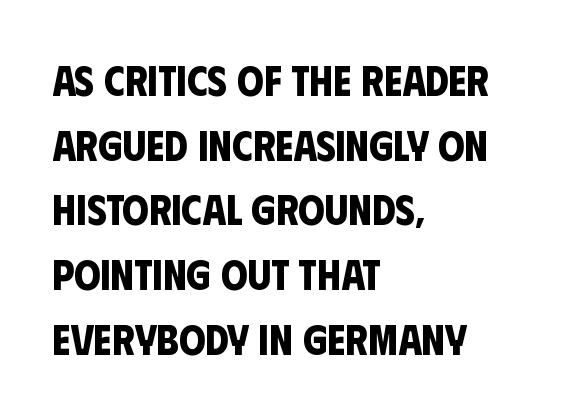
The image shows 42 px bold, condensed sans-serif type; set left-aligned, normal line spacing (1.54x), normal letter spacing, not underlined; low stroke contrast and a large x-height.
